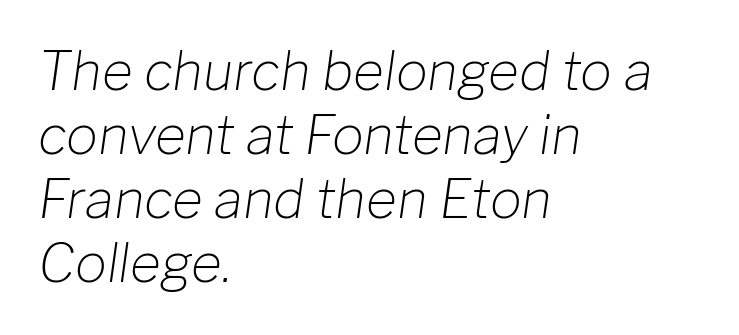
{"italic": "yes", "lean": "right", "slant_degrees": 8, "bold": "no", "weight": "light", "width": "normal", "stroke_contrast": "low", "x_height": "medium", "monospaced": "no", "underline": "no", "align": "left", "line_spacing_ratio": 1.21, "letter_spacing": "normal", "letter_spacing_em": 0.0, "glyph_px": 53}
